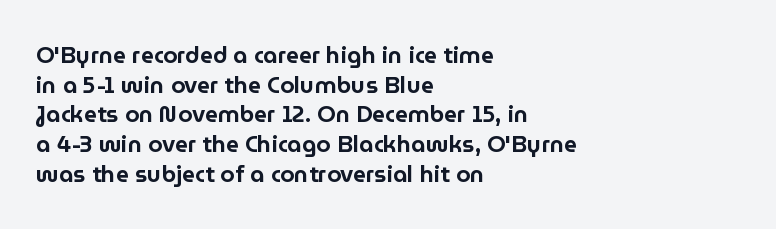
Q: Is the text italic (slanted)? A: No, it is upright.
Q: Is the text underlined? A: No.
Q: How is the paragraph aligned? A: Left-aligned.
Q: Is the spacing between letters normal or unusually wide? A: Normal.
Q: Is the spacing between lines tight, normal or loose? A: Normal.
